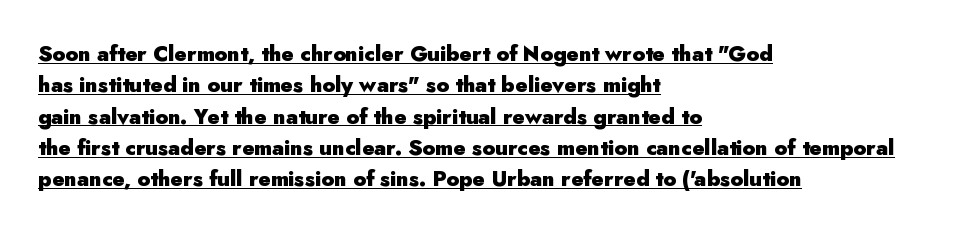
The image shows 21 px bold type, upright; set left-aligned, normal line spacing (1.49x), normal letter spacing, underlined.
